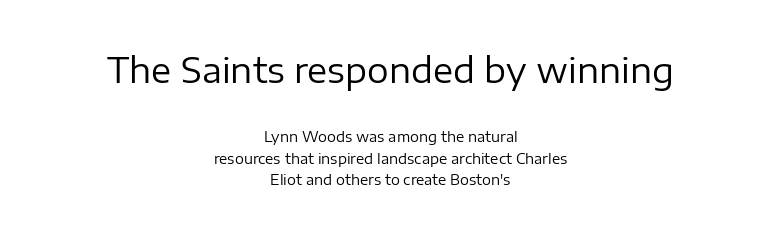
Regular leading. The area under the type is left untouched. These lines stack symmetrically, like a column narrowing and widening about its center. Glyph-to-glyph distance matches everyday printed text. These two chunks differ in scale, with the top chunk taking the larger measure.
